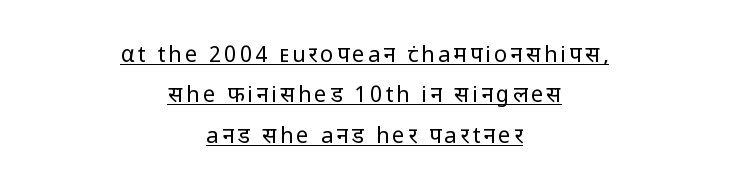
{"italic": "no", "bold": "no", "underline": "yes", "align": "center", "line_spacing_ratio": 1.84, "glyph_px": 22}
